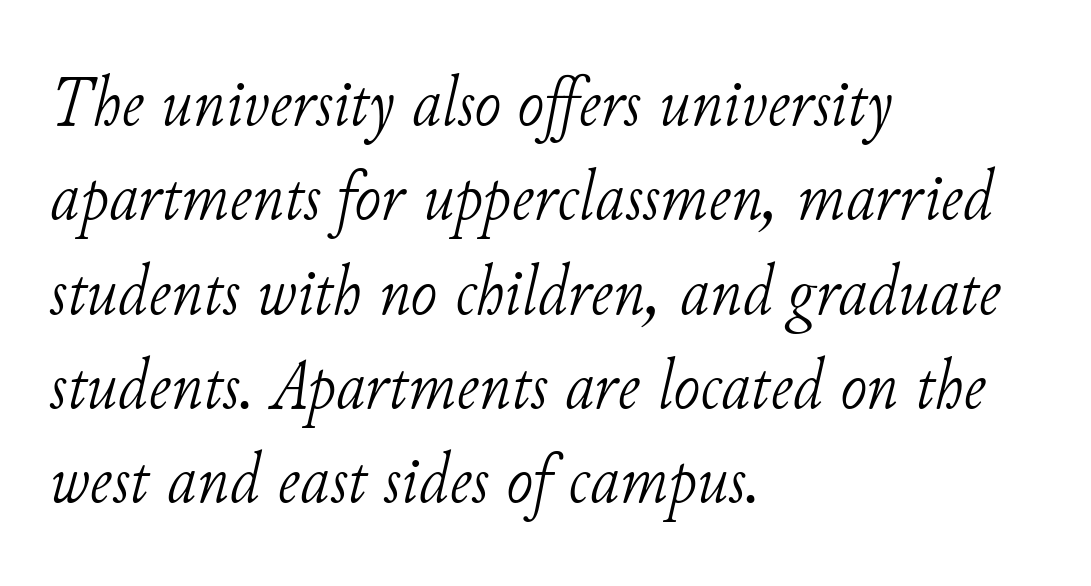
Q: Is the text bold? A: No.
Q: Is the text italic (slanted)? A: Yes, it leans right by about 11 degrees.
Q: Is the typeface a serif or a sans-serif typeface? A: Serif.
Q: Is the text underlined? A: No.
Q: How is the paragraph aligned? A: Left-aligned.
Q: Is the spacing between letters normal or unusually wide? A: Normal.
Q: Is the spacing between lines tight, normal or loose? A: Normal.
Q: Width (condensed, normal, or wide)? A: Normal.
Q: Stroke contrast? A: Low.
Q: x-height? A: Small.
Q: Monospaced? A: No.
